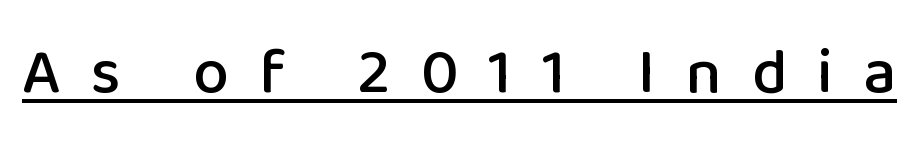
Compared with typical body copy, the letter spacing here is much looser. A typographer would call this underscored text. Varying glyph widths throughout — classic text-font behaviour. Ascenders rise straight up at ninety degrees. This is sans-serif lettering, the kind often seen on screens and signage.
